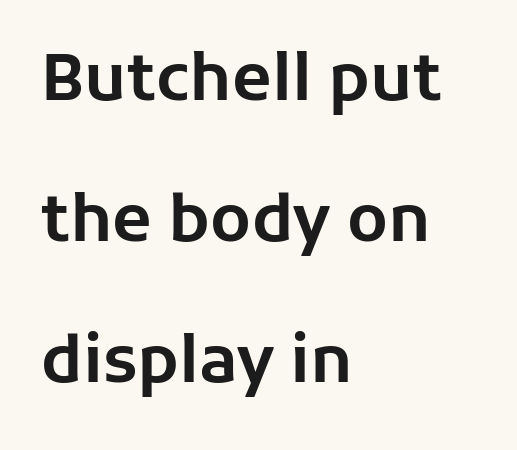
The tracking reads as untouched default to a designer's eye. A classic flush-left, rag-right setting is used for this passage. Letterform terminals end flat and unadorned throughout the passage. No word sits above an underline.
